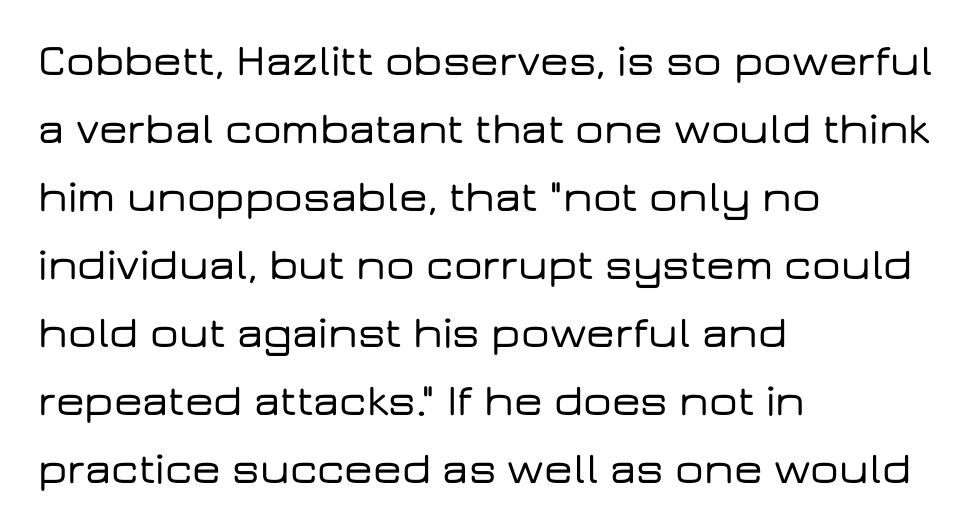
Q: Is the text italic (slanted)? A: No, it is upright.
Q: Is the typeface a serif or a sans-serif typeface? A: Sans-serif.
Q: Is the text underlined? A: No.
Q: How is the paragraph aligned? A: Left-aligned.
Q: Is the spacing between letters normal or unusually wide? A: Normal.
Q: Is the spacing between lines tight, normal or loose? A: Normal.
Q: Width (condensed, normal, or wide)? A: Wide.
Q: Stroke contrast? A: Low.
Q: x-height? A: Medium.
Q: Monospaced? A: No.
